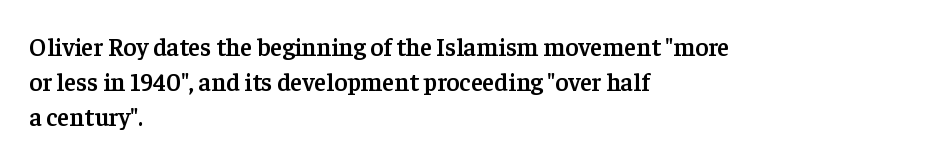
{"italic": "no", "bold": "semi", "underline": "no", "align": "left", "line_spacing": "normal", "line_spacing_ratio": 1.41, "letter_spacing": "normal", "letter_spacing_em": 0.0, "glyph_px": 25}
